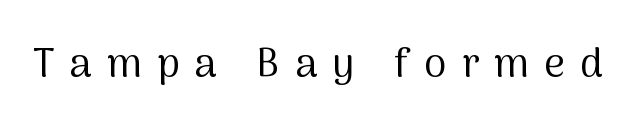
You could only call the tracking loose — the letters float apart. The rendering uses natural spacing where letterforms have individual widths. Nope, no serifs anywhere on these letters. In terms of posture, this sample is upright. Plain, unruled lines of type.
